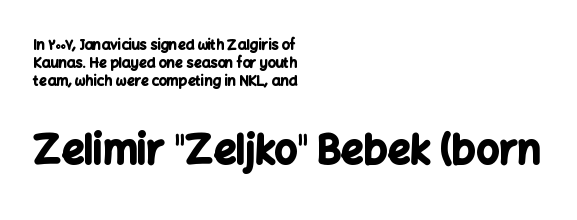
Q: Is the text bold? A: Yes.
Q: Is the text italic (slanted)? A: No, it is upright.
Q: Is the typeface a serif or a sans-serif typeface? A: Sans-serif.
Q: Is the text underlined? A: No.
Q: How is the paragraph aligned? A: Left-aligned.
Q: Is the spacing between letters normal or unusually wide? A: Normal.
Q: Is the spacing between lines tight, normal or loose? A: Normal.
Q: Which block of text is set in a larger size, the first (top) or the second (bottom)? A: The second (bottom) one.
Q: Width (condensed, normal, or wide)? A: Normal.
Q: Stroke contrast? A: Low.
Q: x-height? A: Medium.
Q: Monospaced? A: No.
